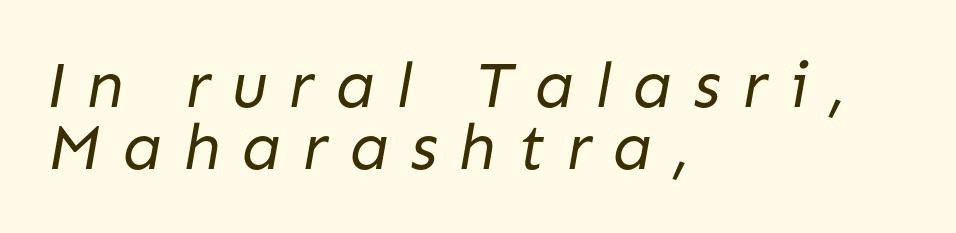
Q: Is the text bold? A: No.
Q: Is the typeface a serif or a sans-serif typeface? A: Sans-serif.
Q: Is the text underlined? A: No.
Q: How is the paragraph aligned? A: Left-aligned.
Q: Is the spacing between letters normal or unusually wide? A: Unusually wide.
Q: Is the spacing between lines tight, normal or loose? A: Tight.
Q: Width (condensed, normal, or wide)? A: Normal.
Q: Stroke contrast? A: Low.
Q: x-height? A: Medium.
Q: Monospaced? A: No.
